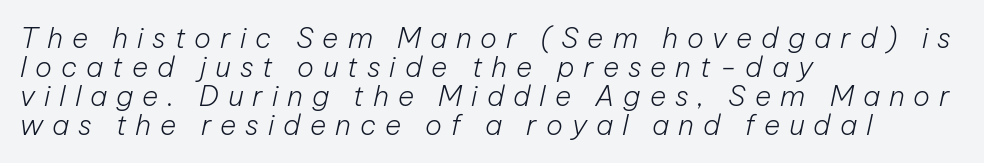
Tracking value appears strongly positive — letters spread wide. You could not count columns in this text — the font is proportionally spaced. The ragged edge is on the right, which tells us the setting is flush left. Underlining? Definitely not there. Vertical stems look standard width or narrower in stroke.
